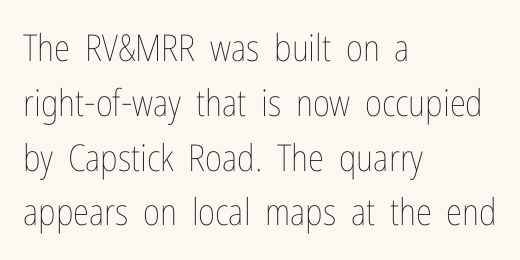
Q: Is the text bold? A: No.
Q: Is the text italic (slanted)? A: No, it is upright.
Q: Is the text underlined? A: No.
Q: How is the paragraph aligned? A: Left-aligned.
Q: Is the spacing between letters normal or unusually wide? A: Normal.
Q: Is the spacing between lines tight, normal or loose? A: Normal.
Q: Width (condensed, normal, or wide)? A: Condensed.
Q: Stroke contrast? A: Low.
Q: x-height? A: Medium.
Q: Monospaced? A: No.
